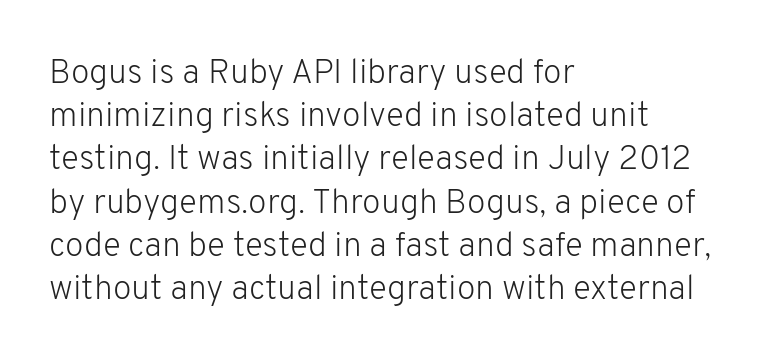
{"serif": "no", "italic": "no", "bold": "no", "weight": "light", "width": "normal", "stroke_contrast": "low", "x_height": "medium", "monospaced": "no", "underline": "no", "align": "left", "line_spacing": "normal", "line_spacing_ratio": 1.27, "letter_spacing": "normal", "letter_spacing_em": 0.0, "glyph_px": 34}
